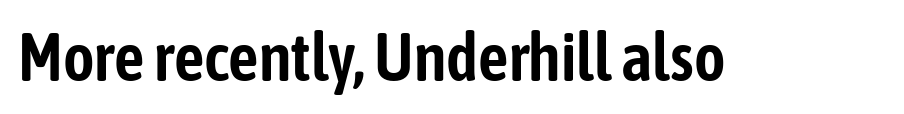
Q: Is the text italic (slanted)? A: No, it is upright.
Q: Is the typeface a serif or a sans-serif typeface? A: Sans-serif.
Q: Is the text underlined? A: No.
Q: Is the spacing between letters normal or unusually wide? A: Normal.
Q: Width (condensed, normal, or wide)? A: Condensed.
Q: Stroke contrast? A: Low.
Q: x-height? A: Medium.
Q: Monospaced? A: No.
